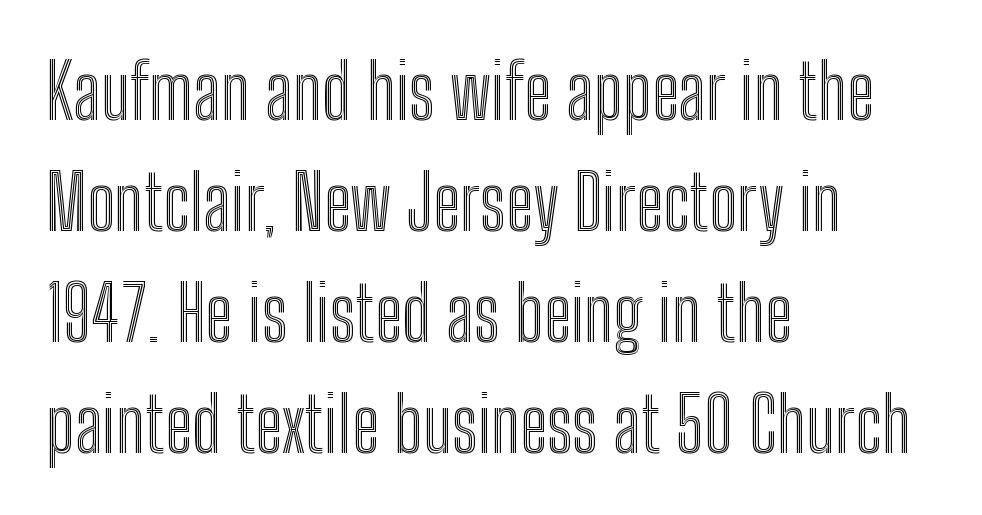
Do the letters lean? They stand straight. One-word summary of the alignment: left. Looks like regular typesetting: each glyph gets only the width it needs. This rendering features lettering with no underline. Each new line begins a customary step beneath the previous one.
